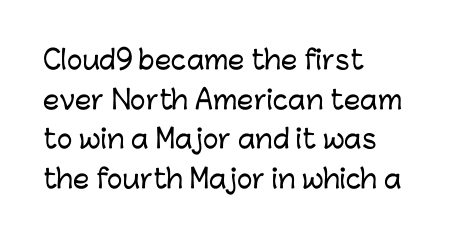
The image shows 26 px text type, upright; set left-aligned, normal line spacing (1.52x), normal letter spacing, not underlined.
